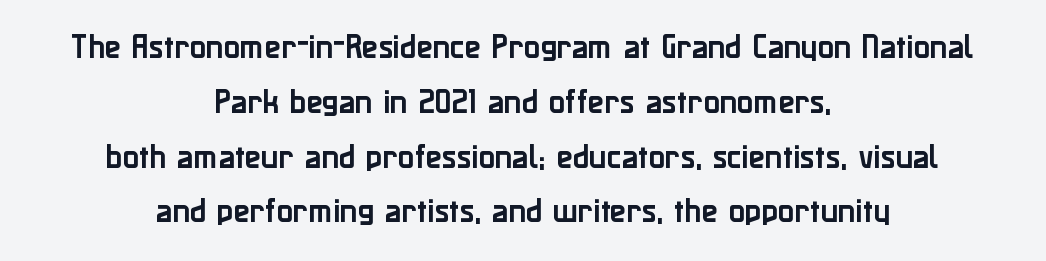
{"italic": "no", "underline": "no", "align": "center", "line_spacing": "loose", "line_spacing_ratio": 2.03, "letter_spacing": "normal", "letter_spacing_em": 0.0, "glyph_px": 27}
